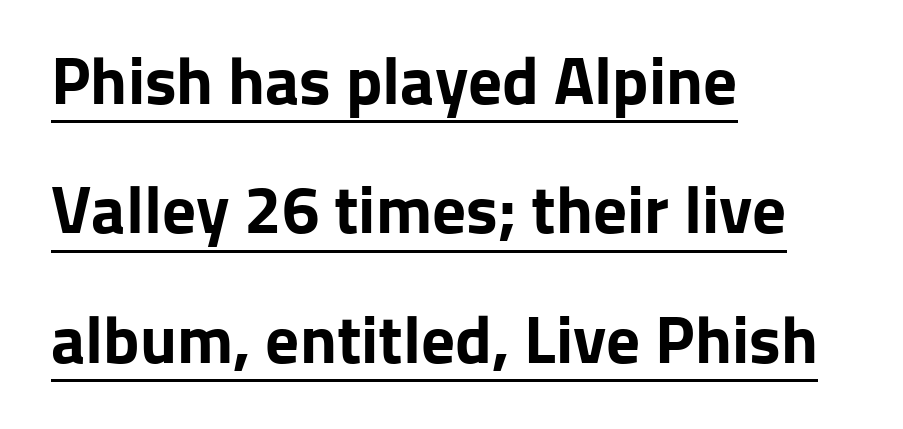
{"serif": "no", "italic": "no", "bold": "yes", "weight": "bold", "width": "normal", "stroke_contrast": "low", "x_height": "medium", "monospaced": "no", "underline": "yes", "align": "left", "line_spacing": "loose", "line_spacing_ratio": 1.93, "letter_spacing": "normal", "letter_spacing_em": 0.0, "glyph_px": 67}
